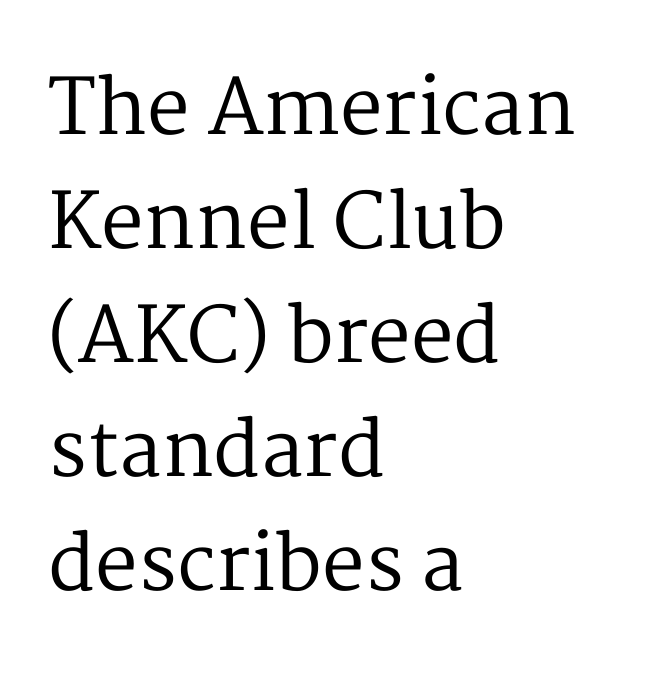
Q: Is the text bold? A: No.
Q: Is the text italic (slanted)? A: No, it is upright.
Q: Is the typeface a serif or a sans-serif typeface? A: Serif.
Q: Is the text underlined? A: No.
Q: How is the paragraph aligned? A: Left-aligned.
Q: Is the spacing between letters normal or unusually wide? A: Normal.
Q: Is the spacing between lines tight, normal or loose? A: Normal.
Q: Width (condensed, normal, or wide)? A: Normal.
Q: Stroke contrast? A: Medium.
Q: x-height? A: Medium.
Q: Monospaced? A: No.
